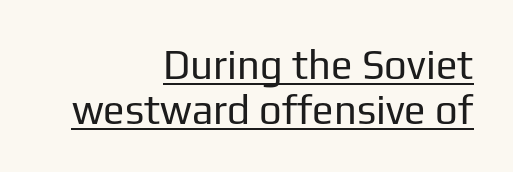
The image shows 40 px regular-weight sans-serif type, upright; set right-aligned, tight line spacing (1.12x), normal letter spacing, underlined; low stroke contrast and a medium x-height.
